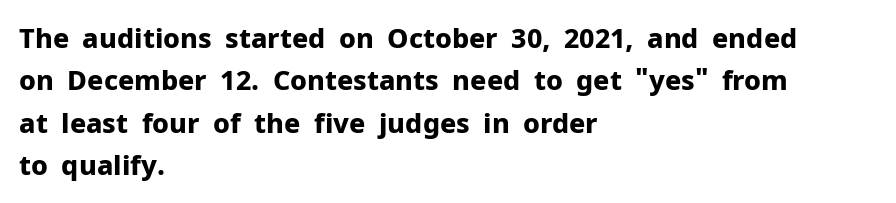
{"italic": "no", "bold": "yes", "underline": "no", "align": "left", "line_spacing": "normal", "line_spacing_ratio": 1.57, "letter_spacing": "normal", "letter_spacing_em": 0.0, "glyph_px": 27}
